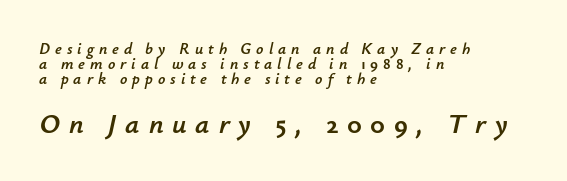
Q: Is the text italic (slanted)? A: Yes, it leans right by about 12 degrees.
Q: Is the text underlined? A: No.
Q: How is the paragraph aligned? A: Left-aligned.
Q: Is the spacing between letters normal or unusually wide? A: Unusually wide.
Q: Is the spacing between lines tight, normal or loose? A: Tight.
Q: Which block of text is set in a larger size, the first (top) or the second (bottom)? A: The second (bottom) one.
Q: Width (condensed, normal, or wide)? A: Normal.
Q: Stroke contrast? A: Low.
Q: x-height? A: Small.
Q: Monospaced? A: No.
